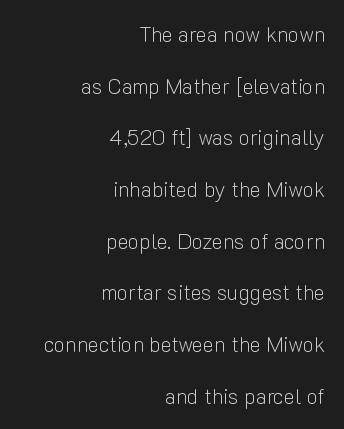
Q: Is the text bold? A: No.
Q: Is the text italic (slanted)? A: No, it is upright.
Q: Is the text underlined? A: No.
Q: How is the paragraph aligned? A: Right-aligned.
Q: Is the spacing between letters normal or unusually wide? A: Normal.
Q: Is the spacing between lines tight, normal or loose? A: Loose.
